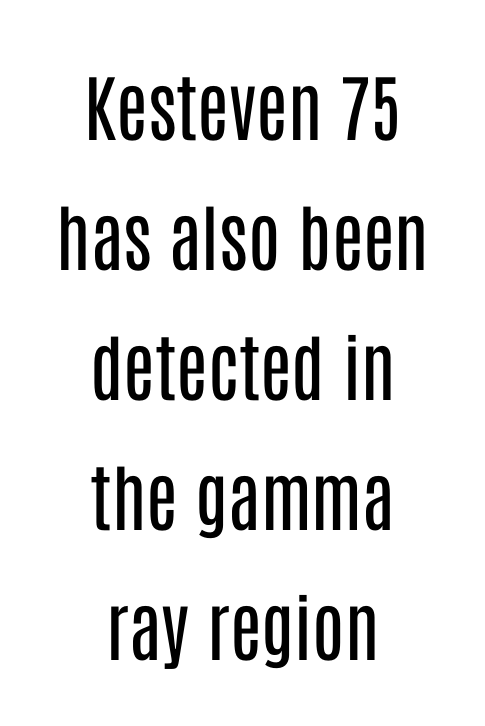
Q: Is the text bold? A: No.
Q: Is the text italic (slanted)? A: No, it is upright.
Q: Is the typeface a serif or a sans-serif typeface? A: Sans-serif.
Q: Is the text underlined? A: No.
Q: How is the paragraph aligned? A: Centered.
Q: Is the spacing between letters normal or unusually wide? A: Normal.
Q: Width (condensed, normal, or wide)? A: Condensed.
Q: Stroke contrast? A: Low.
Q: x-height? A: Large.
Q: Monospaced? A: No.
